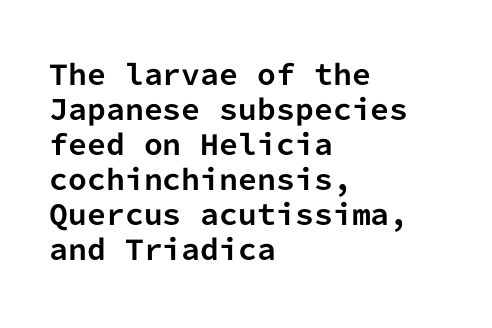
Q: Is the text bold? A: Yes.
Q: Is the text italic (slanted)? A: No, it is upright.
Q: Is the text underlined? A: No.
Q: How is the paragraph aligned? A: Left-aligned.
Q: Is the spacing between letters normal or unusually wide? A: Normal.
Q: Is the spacing between lines tight, normal or loose? A: Normal.
